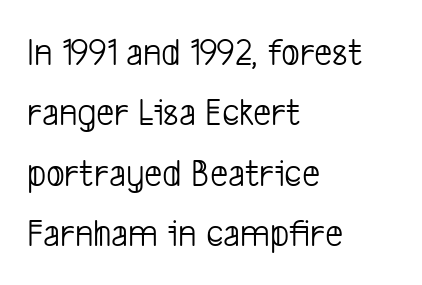
Q: Is the text bold? A: No.
Q: Is the typeface a serif or a sans-serif typeface? A: Sans-serif.
Q: Is the text underlined? A: No.
Q: How is the paragraph aligned? A: Left-aligned.
Q: Is the spacing between letters normal or unusually wide? A: Normal.
Q: Is the spacing between lines tight, normal or loose? A: Normal.
Q: Width (condensed, normal, or wide)? A: Condensed.
Q: Stroke contrast? A: Low.
Q: x-height? A: Medium.
Q: Monospaced? A: No.
